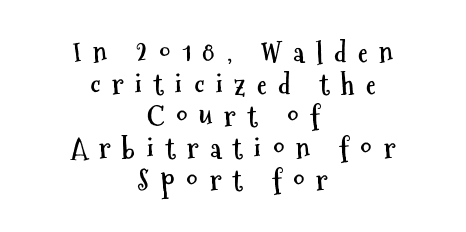
Q: Is the text bold? A: Yes.
Q: Is the text italic (slanted)? A: No, it is upright.
Q: Is the typeface a serif or a sans-serif typeface? A: Sans-serif.
Q: Is the text underlined? A: No.
Q: How is the paragraph aligned? A: Centered.
Q: Is the spacing between letters normal or unusually wide? A: Unusually wide.
Q: Is the spacing between lines tight, normal or loose? A: Tight.
Q: Width (condensed, normal, or wide)? A: Condensed.
Q: Stroke contrast? A: Medium.
Q: x-height? A: Medium.
Q: Monospaced? A: No.
